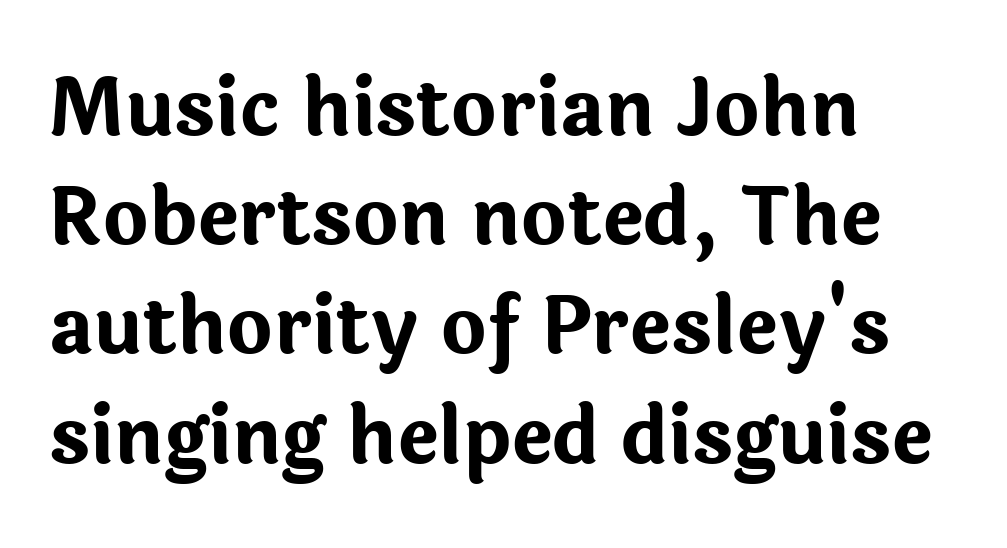
Q: Is the text bold? A: Yes.
Q: Is the text italic (slanted)? A: No, it is upright.
Q: Is the typeface a serif or a sans-serif typeface? A: Sans-serif.
Q: Is the text underlined? A: No.
Q: How is the paragraph aligned? A: Left-aligned.
Q: Is the spacing between letters normal or unusually wide? A: Normal.
Q: Is the spacing between lines tight, normal or loose? A: Normal.
Q: Width (condensed, normal, or wide)? A: Normal.
Q: Stroke contrast? A: Low.
Q: x-height? A: Medium.
Q: Monospaced? A: No.
